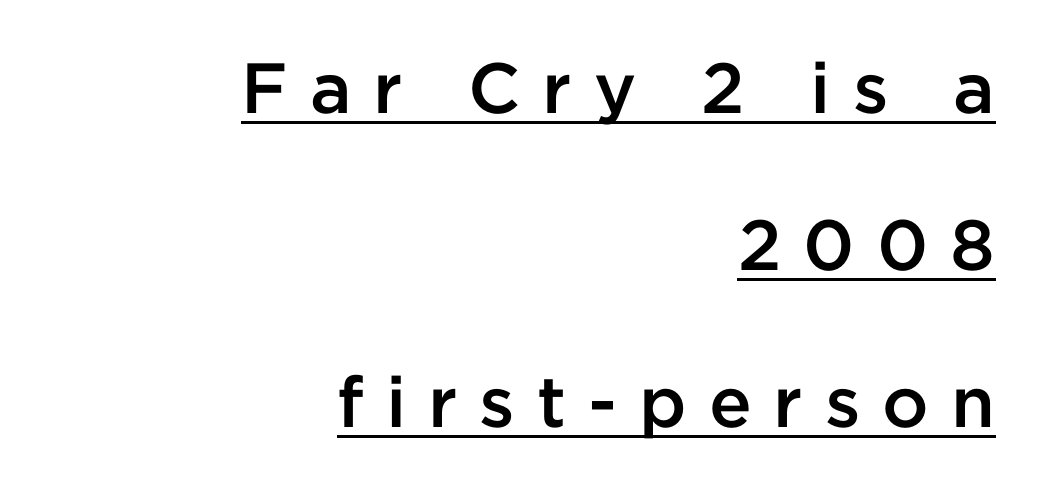
{"serif": "no", "italic": "no", "bold": "semi", "weight": "semibold", "width": "normal", "stroke_contrast": "low", "x_height": "medium", "monospaced": "no", "underline": "yes", "align": "right", "line_spacing": "loose", "line_spacing_ratio": 2.21, "letter_spacing": "wide", "letter_spacing_em": 0.31, "glyph_px": 71}
